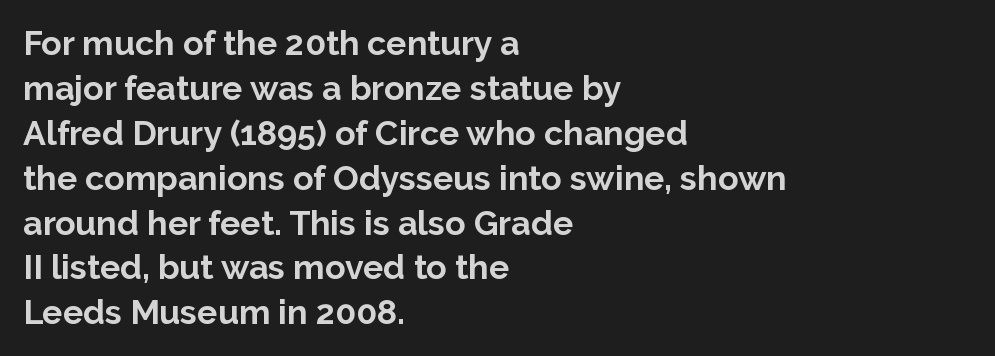
The image shows 34 px bold sans-serif type, upright; set left-aligned, normal line spacing (1.32x), normal letter spacing, not underlined; low stroke contrast and a medium x-height.
